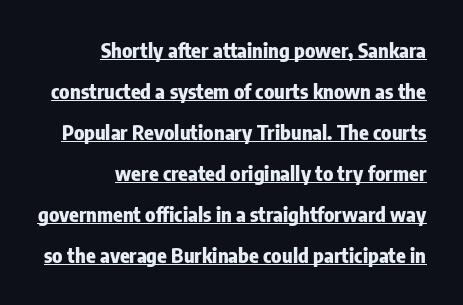
The image shows 20 px bold type, upright; set right-aligned, loose line spacing (2.05x), normal letter spacing, underlined.
